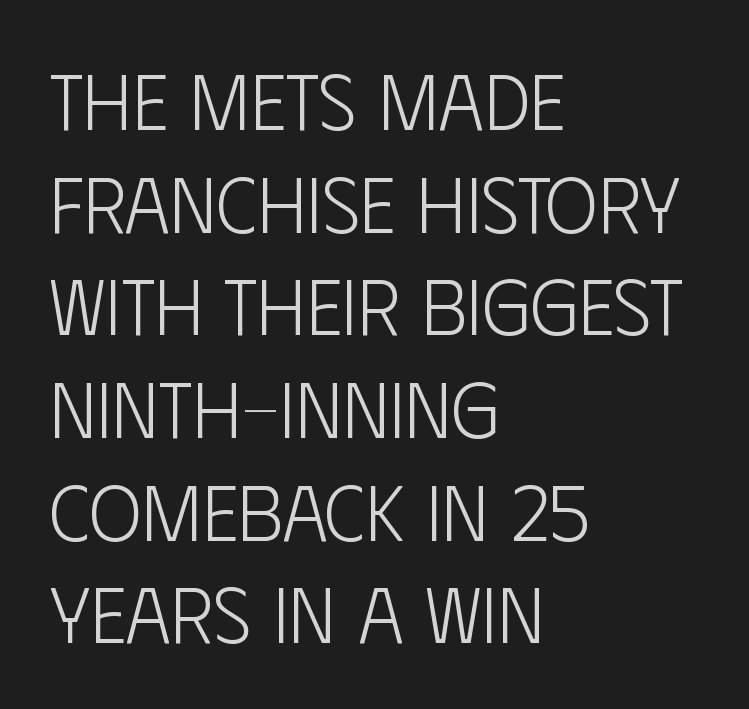
{"serif": "no", "italic": "no", "bold": "no", "weight": "light", "width": "condensed", "stroke_contrast": "low", "x_height": "large", "monospaced": "no", "underline": "no", "align": "left", "line_spacing": "normal", "line_spacing_ratio": 1.3, "letter_spacing": "normal", "letter_spacing_em": 0.0, "glyph_px": 79}
